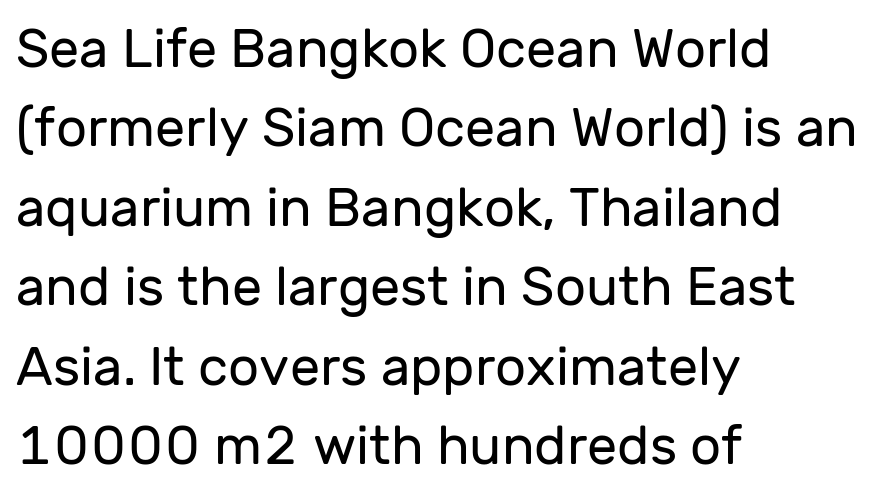
The image shows 54 px regular-weight sans-serif type, upright; set left-aligned, normal line spacing (1.47x), normal letter spacing, not underlined; low stroke contrast and a medium x-height.
